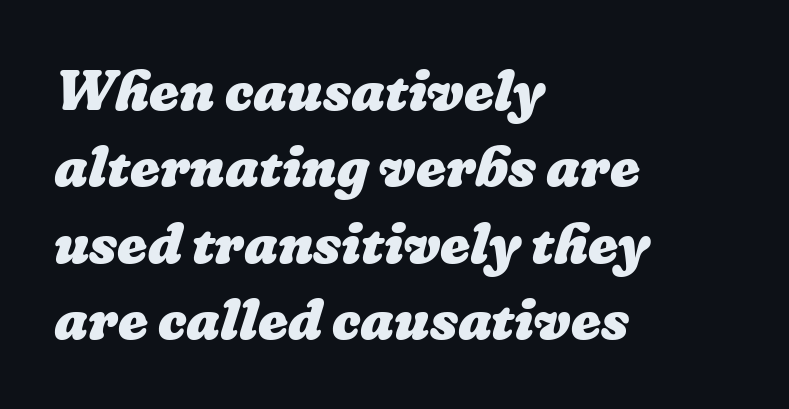
The image shows 57 px heavy type; set left-aligned, normal line spacing (1.34x), normal letter spacing, not underlined; low stroke contrast and a medium x-height.
